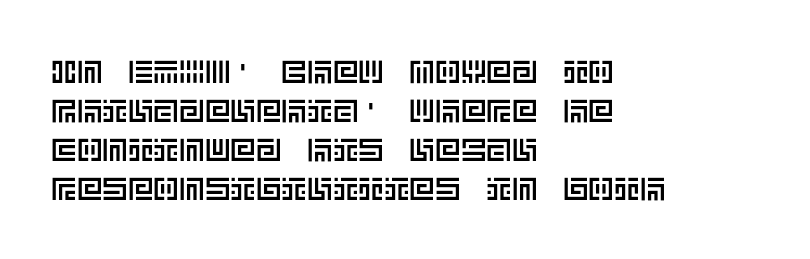
{"italic": "no", "width": "normal", "x_height": "large", "underline": "no", "align": "left", "line_spacing_ratio": 1.22, "letter_spacing": "normal", "letter_spacing_em": 0.0, "glyph_px": 32}
